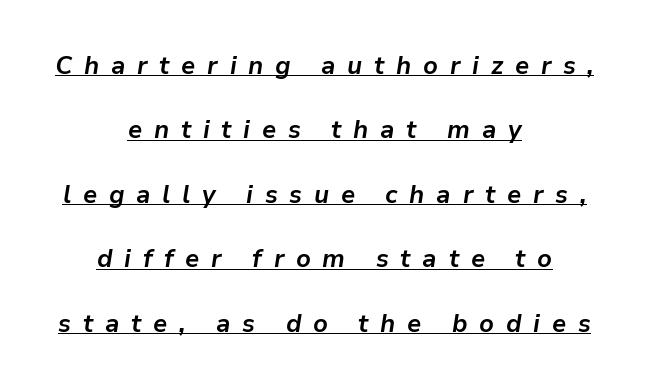
{"italic": "yes", "lean": "right", "slant_degrees": 9, "bold": "yes", "underline": "yes", "align": "center", "line_spacing": "loose", "line_spacing_ratio": 2.48, "letter_spacing": "wide", "letter_spacing_em": 0.45, "glyph_px": 26}
